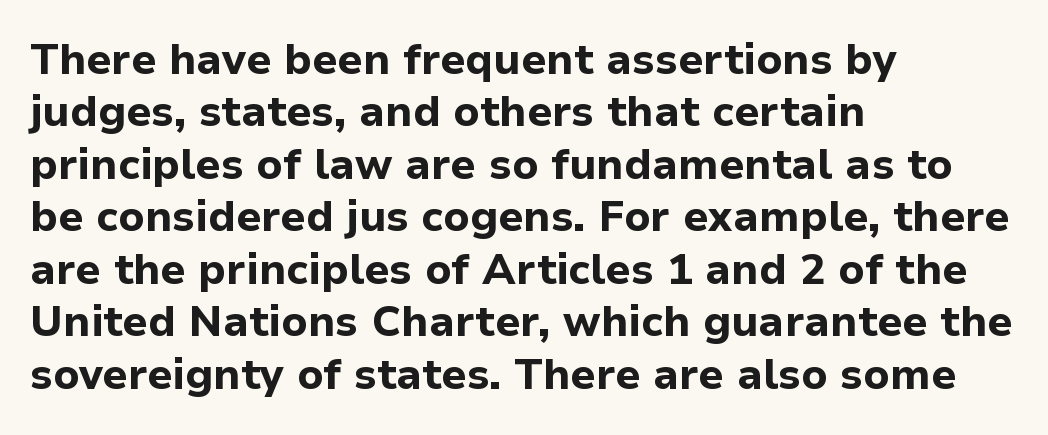
The image shows 43 px bold sans-serif type, upright; set left-aligned, line spacing 1.22x, normal letter spacing, not underlined; low stroke contrast and a medium x-height.
